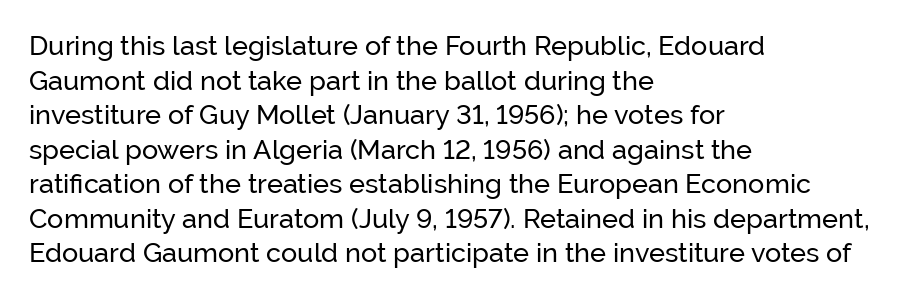
Q: Is the text italic (slanted)? A: No, it is upright.
Q: Is the text underlined? A: No.
Q: How is the paragraph aligned? A: Left-aligned.
Q: Is the spacing between letters normal or unusually wide? A: Normal.
Q: Is the spacing between lines tight, normal or loose? A: Normal.
